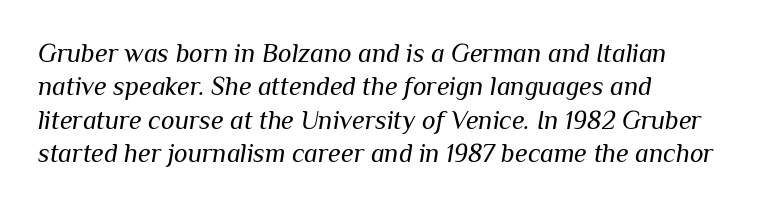
Q: Is the text bold? A: No.
Q: Is the text italic (slanted)? A: Yes, it leans right by about 10 degrees.
Q: Is the text underlined? A: No.
Q: How is the paragraph aligned? A: Left-aligned.
Q: Is the spacing between letters normal or unusually wide? A: Normal.
Q: Is the spacing between lines tight, normal or loose? A: Normal.
